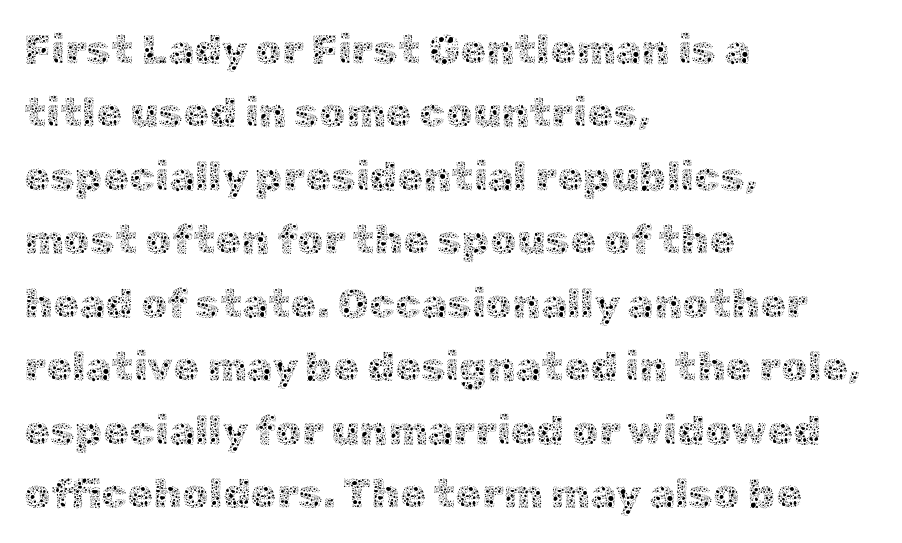
Q: Is the text bold? A: No.
Q: Is the text italic (slanted)? A: No, it is upright.
Q: Is the text underlined? A: No.
Q: How is the paragraph aligned? A: Left-aligned.
Q: Is the spacing between letters normal or unusually wide? A: Normal.
Q: Is the spacing between lines tight, normal or loose? A: Normal.
Q: Width (condensed, normal, or wide)? A: Normal.
Q: x-height? A: Medium.
Q: Monospaced? A: No.
